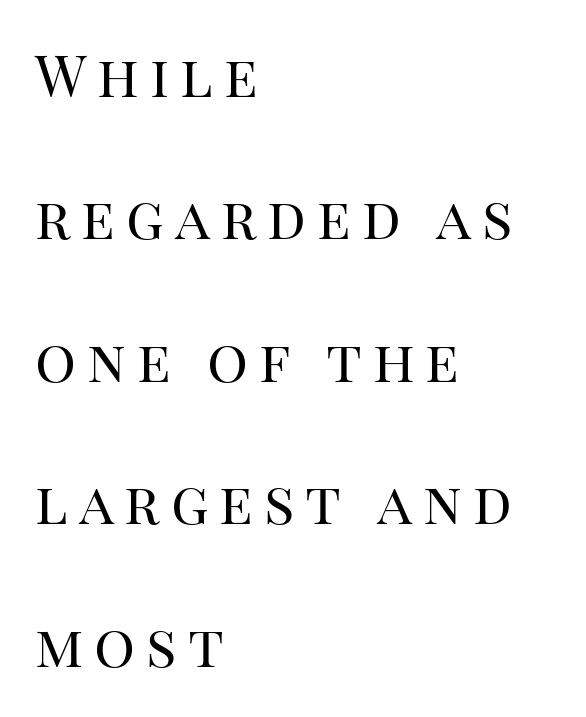
Unlike italic type, these characters show no tilt at all. Short and long lines alike share a common starting point at left. Stroke thickness stays within the range of a standard reading face or lighter. The rendering uses natural spacing where letterforms have individual widths. Are there feet on the stems? There are — it's a serif. A bare baseline throughout the passage.
